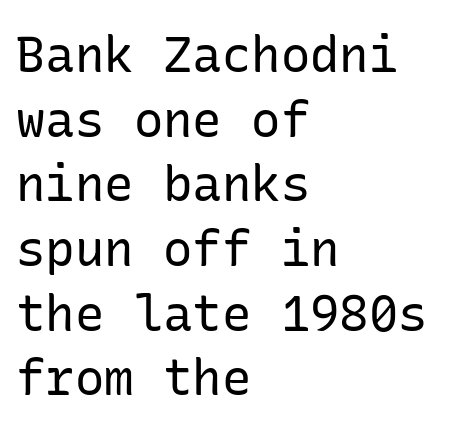
The passage shown stacks its lines at a standard gap. Heft: none added — not bold. The lettering holds an erect, upright posture throughout. Students, note that the glyphs here touch the page at normal intervals. Quick note: underline off. This sample is left-justified, so line endings fall wherever the words run out.
